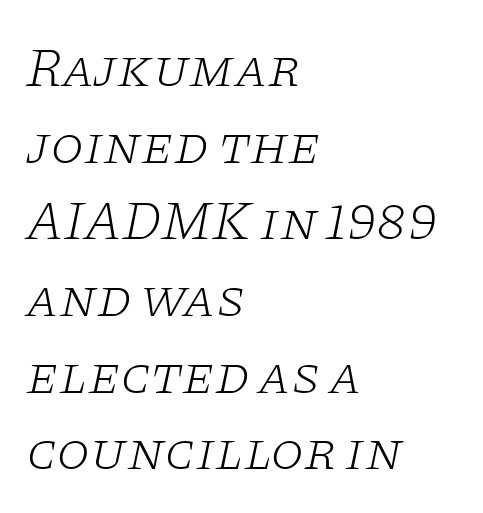
Q: Is the text bold? A: No.
Q: Is the text italic (slanted)? A: Yes, it leans right by about 11 degrees.
Q: Is the typeface a serif or a sans-serif typeface? A: Serif.
Q: Is the text underlined? A: No.
Q: How is the paragraph aligned? A: Left-aligned.
Q: Is the spacing between letters normal or unusually wide? A: Normal.
Q: Is the spacing between lines tight, normal or loose? A: Normal.
Q: Width (condensed, normal, or wide)? A: Wide.
Q: Stroke contrast? A: Low.
Q: x-height? A: Large.
Q: Monospaced? A: No.
